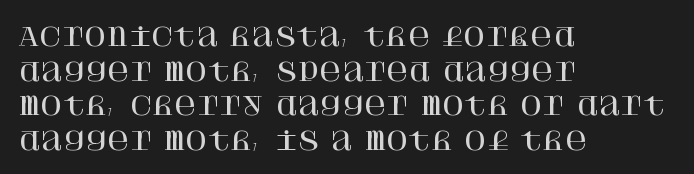
{"italic": "no", "underline": "no", "align": "left", "line_spacing": "normal", "line_spacing_ratio": 1.44, "letter_spacing": "normal", "letter_spacing_em": 0.0, "glyph_px": 24}
